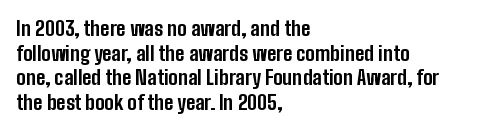
The foot of each line stays bare and open. The letters are bold, with thick, heavy strokes. The letters stand straight up with perfectly vertical stems. Compared with typical body copy, the letter spacing here is the same. These lines stack with their left ends in a neat column.
